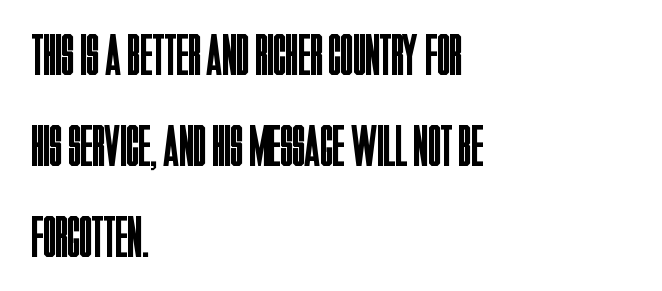
You can tell it's not italic because the verticals are truly vertical. Here the glyphs are tracked normally, forming tight word shapes. The passage shown is typeset with a sans-serif family. Check under the words: just untouched page. Do the characters align in a grid? No, the font is proportional. The passage shown stacks its lines at a standard gap.
